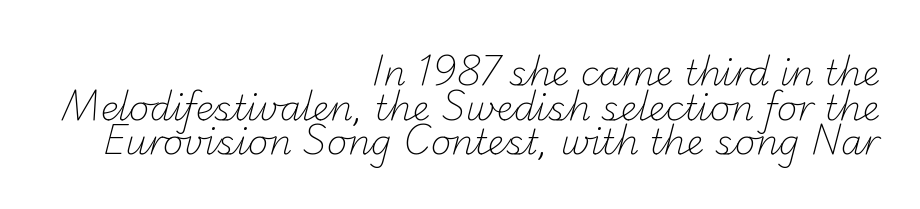
Q: Is the text bold? A: No.
Q: Is the typeface a serif or a sans-serif typeface? A: Sans-serif.
Q: Is the text underlined? A: No.
Q: How is the paragraph aligned? A: Right-aligned.
Q: Is the spacing between letters normal or unusually wide? A: Normal.
Q: Is the spacing between lines tight, normal or loose? A: Tight.
Q: Width (condensed, normal, or wide)? A: Normal.
Q: Stroke contrast? A: Low.
Q: x-height? A: Small.
Q: Monospaced? A: No.
